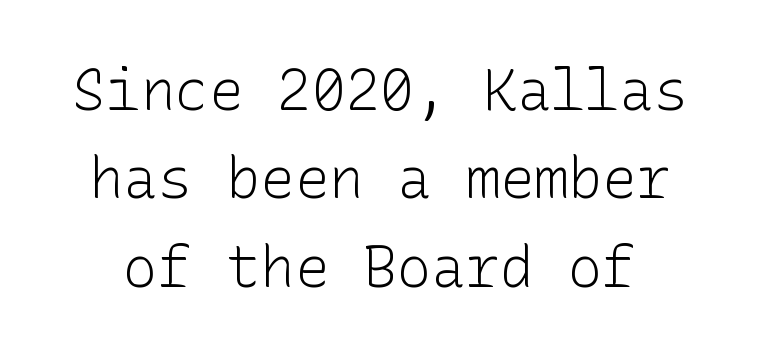
Q: Is the text bold? A: No.
Q: Is the text italic (slanted)? A: No, it is upright.
Q: Is the typeface a serif or a sans-serif typeface? A: Sans-serif.
Q: Is the text underlined? A: No.
Q: Is the spacing between letters normal or unusually wide? A: Normal.
Q: Is the spacing between lines tight, normal or loose? A: Normal.
Q: Width (condensed, normal, or wide)? A: Normal.
Q: Stroke contrast? A: Low.
Q: x-height? A: Medium.
